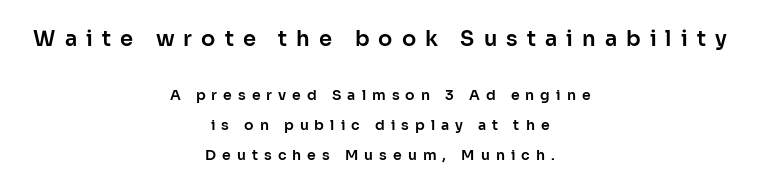
Q: Is the text italic (slanted)? A: No, it is upright.
Q: Is the text underlined? A: No.
Q: How is the paragraph aligned? A: Centered.
Q: Is the spacing between letters normal or unusually wide? A: Unusually wide.
Q: Is the spacing between lines tight, normal or loose? A: Loose.
Q: Which block of text is set in a larger size, the first (top) or the second (bottom)? A: The first (top) one.
